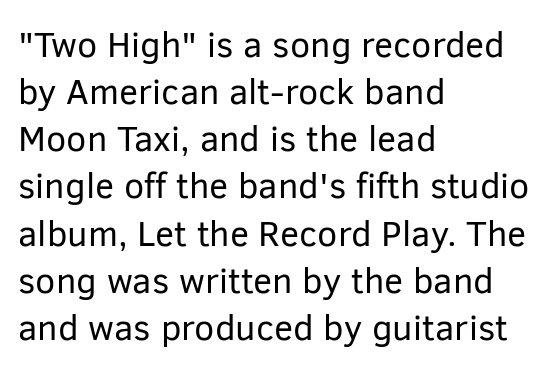
The image shows 36 px regular-weight sans-serif type, upright; set left-aligned, normal line spacing (1.31x), normal letter spacing, not underlined; low stroke contrast and a medium x-height.
